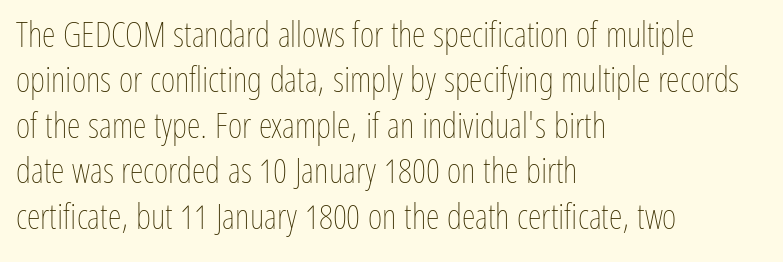
{"italic": "no", "bold": "no", "weight": "thin", "width": "condensed", "stroke_contrast": "low", "x_height": "medium", "monospaced": "no", "underline": "no", "align": "left", "line_spacing": "normal", "line_spacing_ratio": 1.3, "letter_spacing": "normal", "letter_spacing_em": 0.0, "glyph_px": 35}
